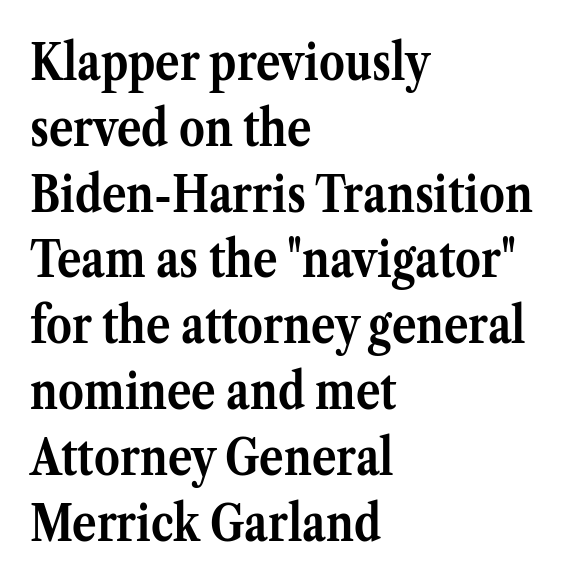
In terms of posture, this sample is upright. A student would call this left alignment; a typographer would say flush left, rag right. Heft: maximum for text — a bold. Honestly, the letter spacing is just normal — you wouldn't notice it.
